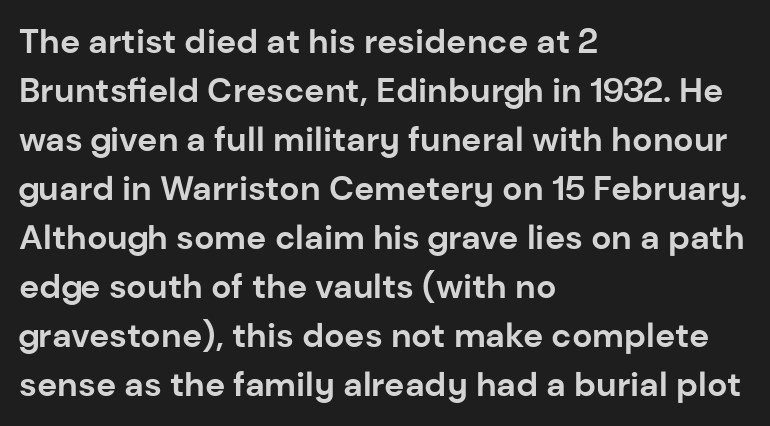
The typeface chosen for these lines omits serifs. Regarding leading, the lines here are spaced in the standard way. The line texture is even and compact thanks to regular tracking. The letters stand upright; this is a roman face. The glyphs are unaccompanied by any horizontal stroke below them. Typographic density is high because the face is bold.
